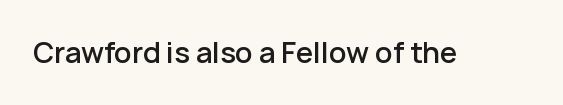
Q: Is the text bold? A: Semi-bold.
Q: Is the text italic (slanted)? A: No, it is upright.
Q: Is the typeface a serif or a sans-serif typeface? A: Sans-serif.
Q: Is the text underlined? A: No.
Q: Is the spacing between letters normal or unusually wide? A: Normal.
Q: Width (condensed, normal, or wide)? A: Normal.
Q: Stroke contrast? A: Low.
Q: x-height? A: Medium.
Q: Monospaced? A: No.
